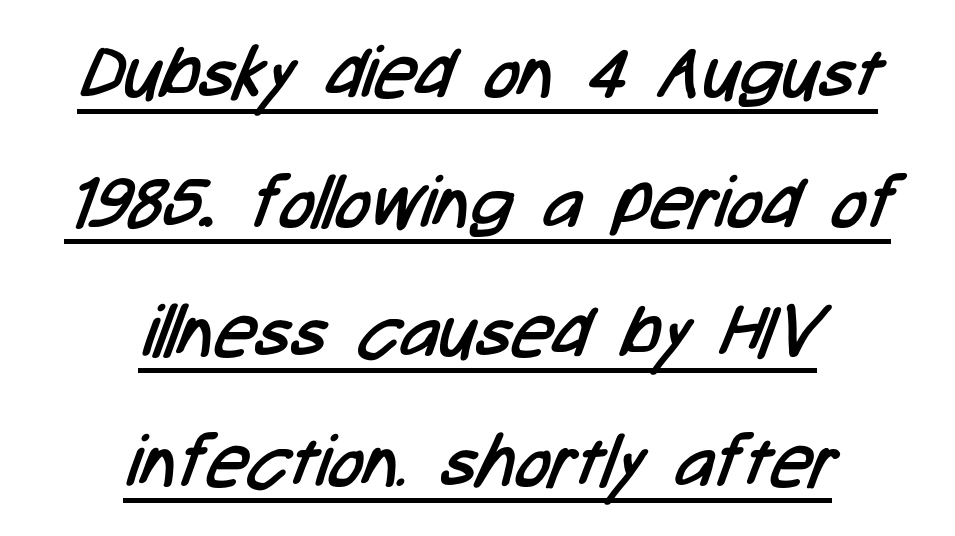
The image shows 72 px regular-weight, condensed sans-serif type; set centered, line spacing 1.8x, normal letter spacing, underlined; low stroke contrast and a medium x-height.
